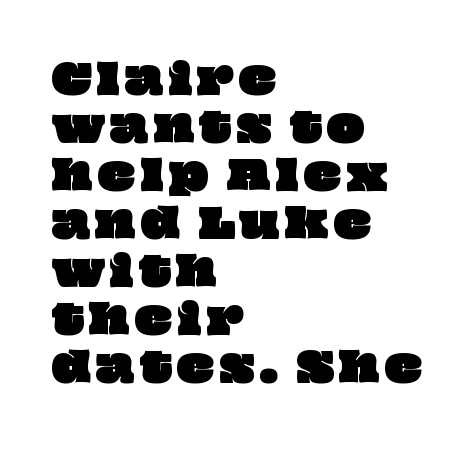
{"width": "wide", "stroke_contrast": "low", "x_height": "large", "monospaced": "no", "underline": "no", "align": "left", "line_spacing_ratio": 1.2, "glyph_px": 40}
